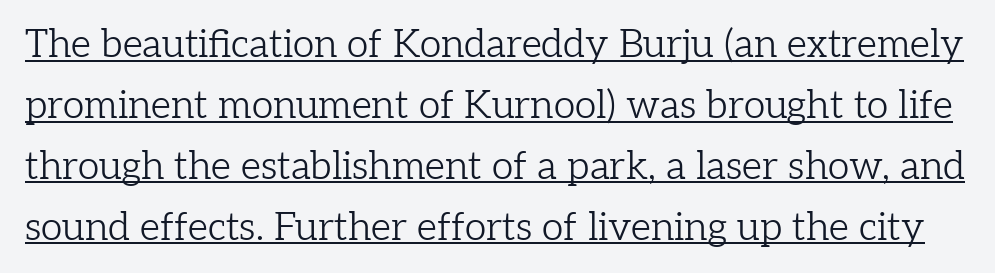
The face used here is seriffed, in the tradition of book romans. The space between consecutive lines is moderate. Notice how the stems are strictly vertical — no italics here. The passage shown is typed in a proportional face where columns would drift. You could call the tracking neutral — neither tight nor loose. This is underlined copy, the kind a proofreader might mark for attention.
